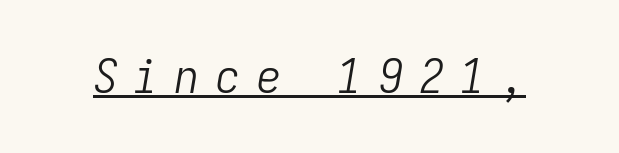
Q: Is the text bold? A: No.
Q: Is the text italic (slanted)? A: Yes, it leans right by about 9 degrees.
Q: Is the text underlined? A: Yes.
Q: Is the spacing between letters normal or unusually wide? A: Unusually wide.
Q: Width (condensed, normal, or wide)? A: Condensed.
Q: Stroke contrast? A: Low.
Q: x-height? A: Medium.
Q: Monospaced? A: Yes.
